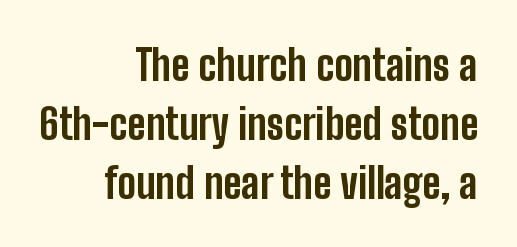
The image shows 42 px bold, condensed sans-serif type, upright; set right-aligned, normal line spacing (1.4x), normal letter spacing, not underlined; low stroke contrast and a medium x-height.
